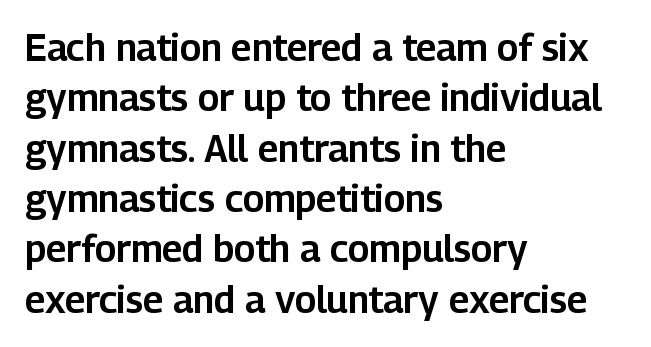
Q: Is the text italic (slanted)? A: No, it is upright.
Q: Is the typeface a serif or a sans-serif typeface? A: Sans-serif.
Q: Is the text underlined? A: No.
Q: How is the paragraph aligned? A: Left-aligned.
Q: Is the spacing between letters normal or unusually wide? A: Normal.
Q: Is the spacing between lines tight, normal or loose? A: Normal.
Q: Width (condensed, normal, or wide)? A: Normal.
Q: Stroke contrast? A: Low.
Q: x-height? A: Medium.
Q: Monospaced? A: No.
